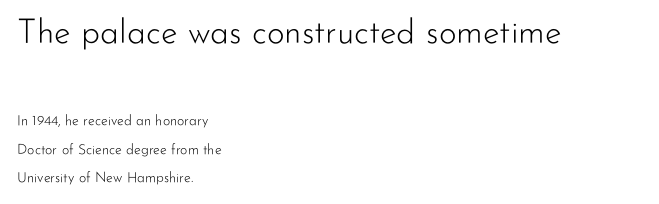
The block of text is sparse from top to bottom, with ample space between rows. Ascenders rise straight up at ninety degrees. The specimen omits any rule beneath the text block's lines. Two sizes are in play, and the larger belongs to the first block.
